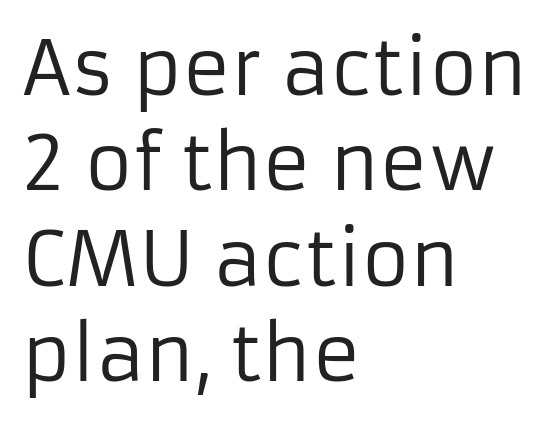
Q: Is the text bold? A: No.
Q: Is the text italic (slanted)? A: No, it is upright.
Q: Is the typeface a serif or a sans-serif typeface? A: Sans-serif.
Q: Is the text underlined? A: No.
Q: How is the paragraph aligned? A: Left-aligned.
Q: Is the spacing between letters normal or unusually wide? A: Normal.
Q: Is the spacing between lines tight, normal or loose? A: Normal.
Q: Width (condensed, normal, or wide)? A: Normal.
Q: Stroke contrast? A: Low.
Q: x-height? A: Medium.
Q: Monospaced? A: No.
